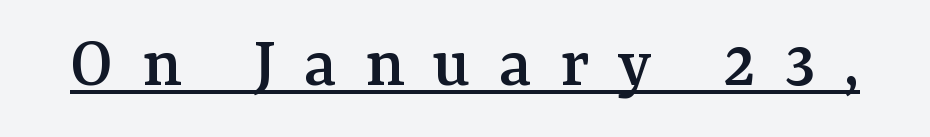
{"serif": "yes", "italic": "no", "width": "normal", "stroke_contrast": "medium", "x_height": "medium", "monospaced": "no", "underline": "yes", "letter_spacing": "wide", "letter_spacing_em": 0.38, "glyph_px": 74}
